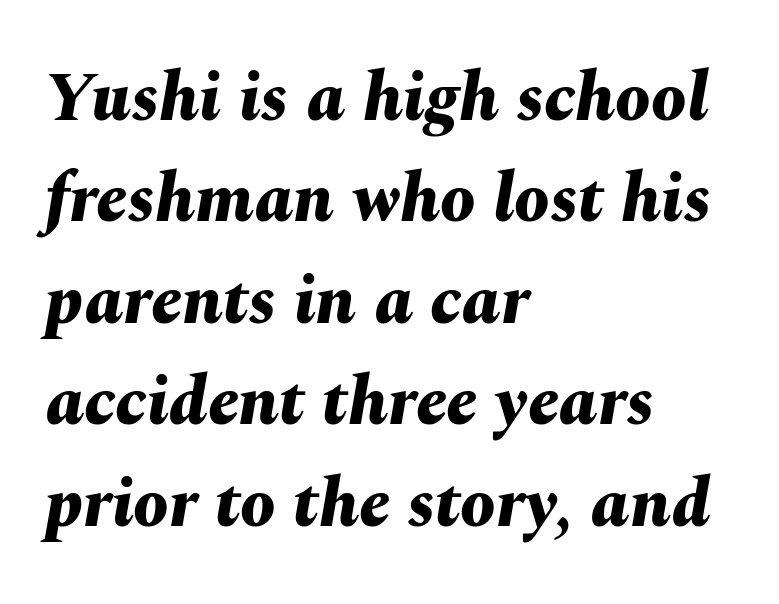
{"italic": "yes", "lean": "right", "slant_degrees": 10, "bold": "yes", "weight": "bold", "width": "normal", "stroke_contrast": "medium", "x_height": "medium", "monospaced": "no", "underline": "no", "align": "left", "line_spacing": "normal", "line_spacing_ratio": 1.45, "letter_spacing": "normal", "letter_spacing_em": 0.0, "glyph_px": 70}
